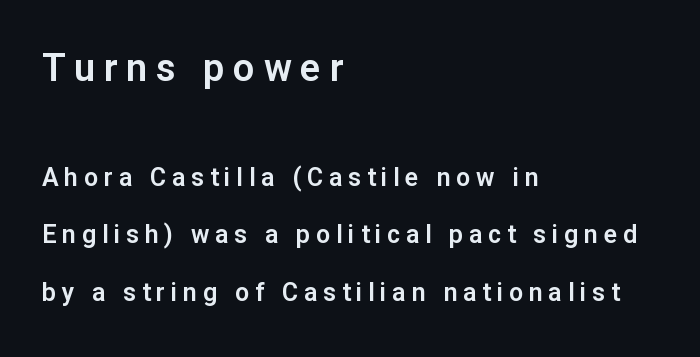
{"serif": "no", "italic": "no", "width": "normal", "stroke_contrast": "low", "x_height": "medium", "monospaced": "no", "underline": "no", "align": "left", "line_spacing": "loose", "line_spacing_ratio": 2.3, "letter_spacing": "wide", "letter_spacing_em": 0.23, "larger_block": "first", "size_ratio": 1.52, "glyph_px": 38}
